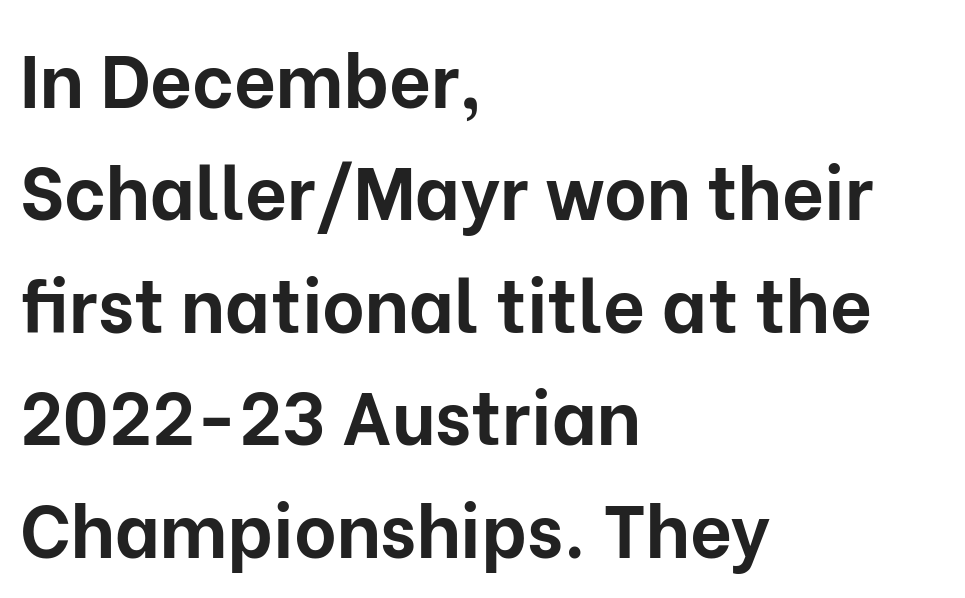
This rendering features lettering with no underline. The vertical gap from one line to the next is medium. The font family rendered here belongs to the sans-serif group. Every character sits straight up, as roman type does. Each letter keeps its own natural width here, so spacing adapts to shape.
